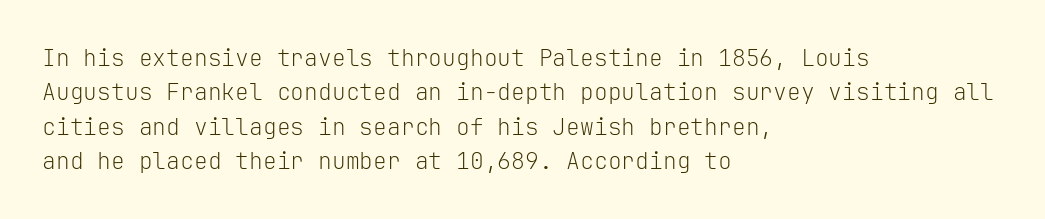
Q: Is the text bold? A: No.
Q: Is the text italic (slanted)? A: No, it is upright.
Q: Is the text underlined? A: No.
Q: How is the paragraph aligned? A: Left-aligned.
Q: Is the spacing between letters normal or unusually wide? A: Normal.
Q: Is the spacing between lines tight, normal or loose? A: Normal.
